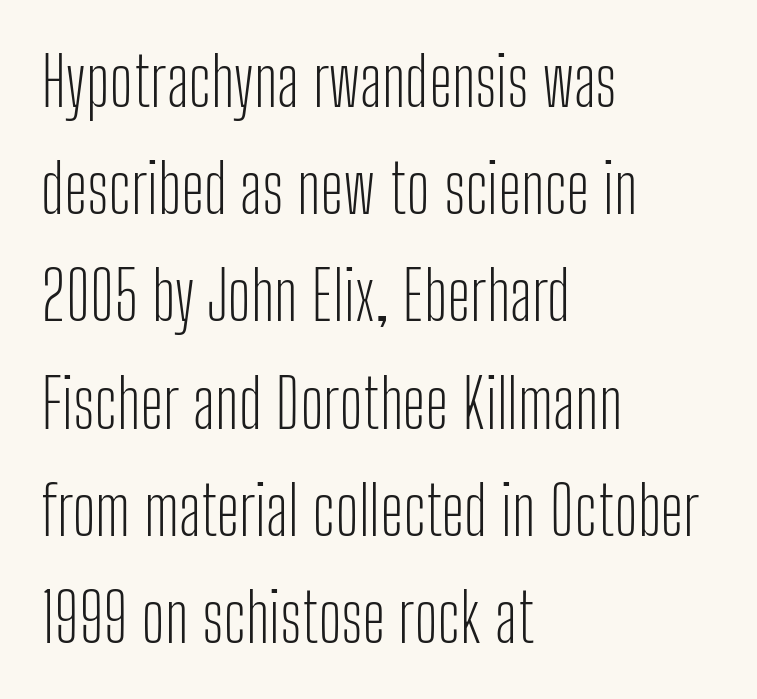
A normal amount of white space separates one row of letters from the next. The face used here is proportionally spaced, like ordinary book or web type. The rag falls on the right side of this text block. Lines of text with bare space underneath.
